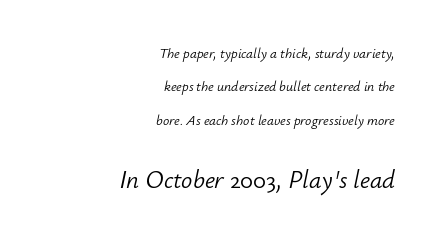
Q: Is the text bold? A: No.
Q: Is the text italic (slanted)? A: Yes, it leans right by about 12 degrees.
Q: Is the text underlined? A: No.
Q: How is the paragraph aligned? A: Right-aligned.
Q: Is the spacing between letters normal or unusually wide? A: Normal.
Q: Is the spacing between lines tight, normal or loose? A: Loose.
Q: Which block of text is set in a larger size, the first (top) or the second (bottom)? A: The second (bottom) one.
